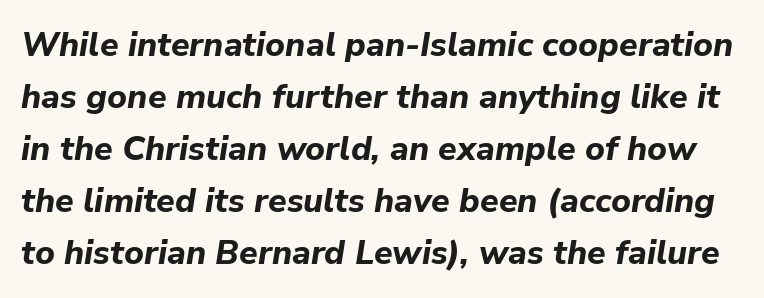
{"italic": "yes", "lean": "right", "slant_degrees": 9, "bold": "yes", "weight": "bold", "width": "normal", "stroke_contrast": "low", "x_height": "medium", "monospaced": "no", "underline": "no", "line_spacing": "normal", "line_spacing_ratio": 1.53, "letter_spacing": "normal", "letter_spacing_em": 0.0, "glyph_px": 34}
